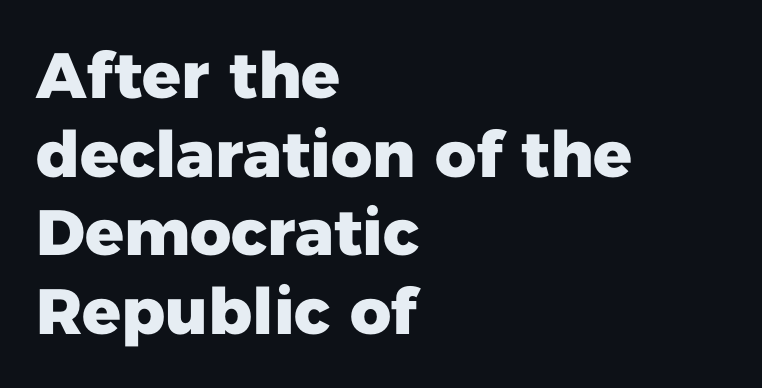
{"serif": "no", "italic": "no", "bold": "yes", "weight": "heavy", "width": "normal", "stroke_contrast": "low", "x_height": "medium", "monospaced": "no", "underline": "no", "align": "left", "line_spacing_ratio": 1.23, "letter_spacing": "normal", "letter_spacing_em": 0.0, "glyph_px": 64}
